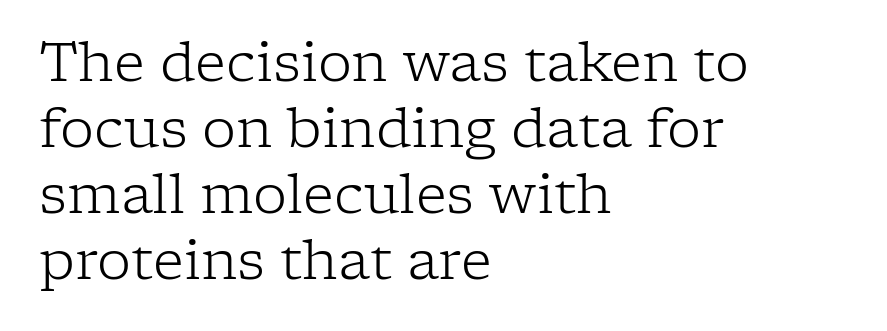
Q: Is the text bold? A: No.
Q: Is the text italic (slanted)? A: No, it is upright.
Q: Is the typeface a serif or a sans-serif typeface? A: Serif.
Q: Is the text underlined? A: No.
Q: How is the paragraph aligned? A: Left-aligned.
Q: Is the spacing between letters normal or unusually wide? A: Normal.
Q: Width (condensed, normal, or wide)? A: Normal.
Q: Stroke contrast? A: Low.
Q: x-height? A: Medium.
Q: Monospaced? A: No.
